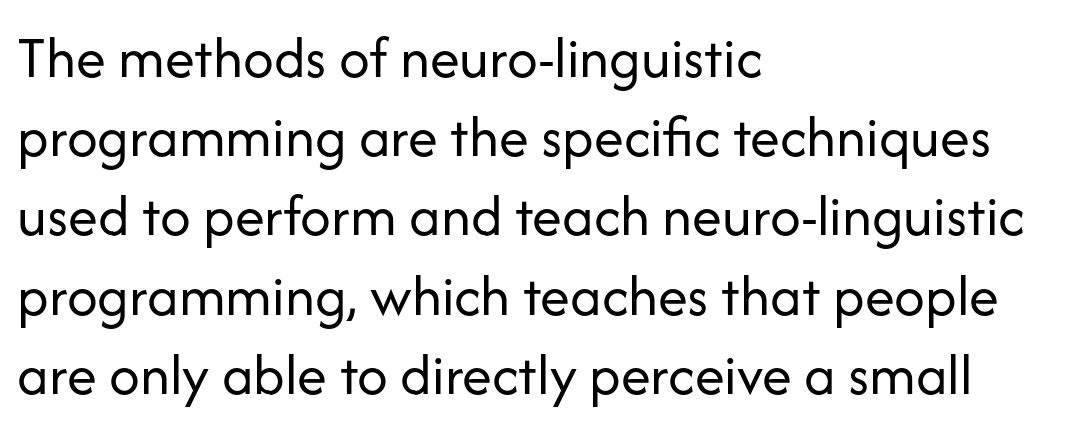
Weight: in the light-to-regular range. Each word holds together tightly as a unit, with standard inter-letter gaps. The text block is weighted toward the left margin, trailing off unevenly rightward. Quick note: not italic, upright.
